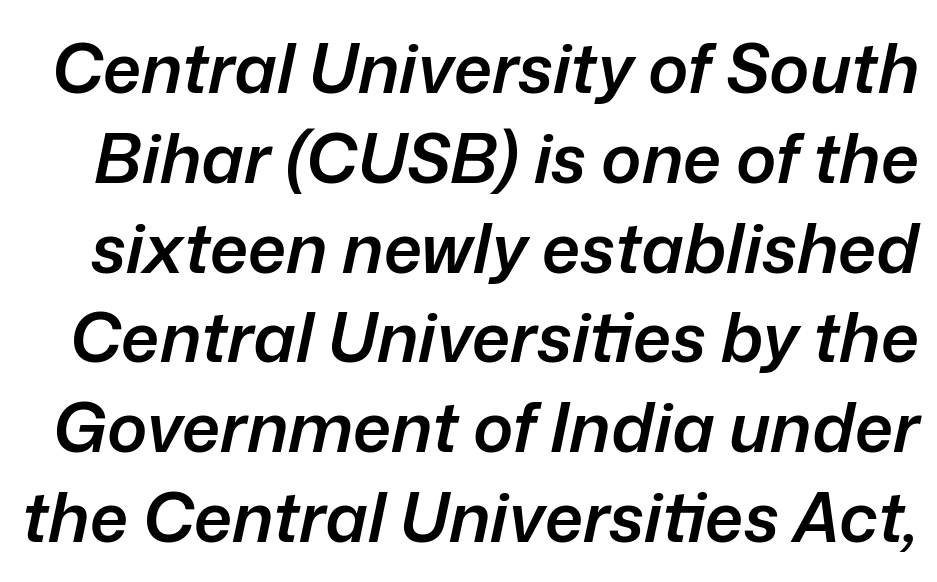
The text carries the slant typical of an italic or oblique font. Heft: intermediate — a semibold. Students, observe: this is what conventionally led text looks like. Rule under the text: the space is simply empty. Think of a printed novel: that variable character pitch is what you see here.
